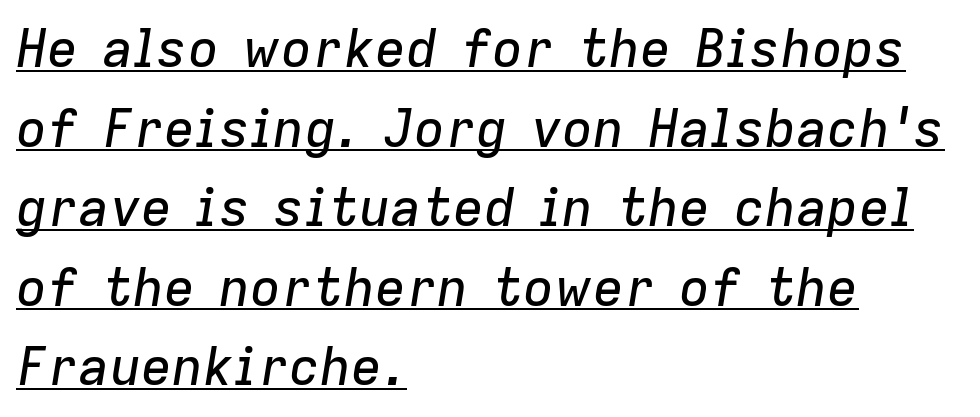
{"italic": "yes", "lean": "right", "slant_degrees": 9, "width": "normal", "stroke_contrast": "low", "x_height": "medium", "monospaced": "no", "underline": "yes", "align": "left", "line_spacing": "normal", "line_spacing_ratio": 1.53, "letter_spacing": "normal", "letter_spacing_em": 0.0, "glyph_px": 52}
